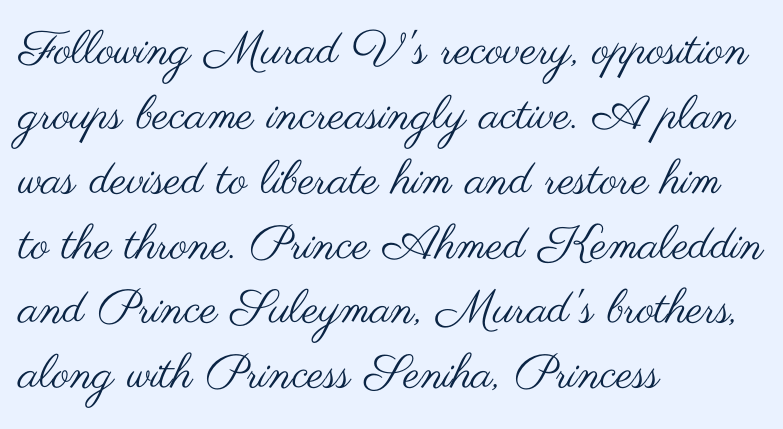
Q: Is the text bold? A: No.
Q: Is the text italic (slanted)? A: Yes.
Q: Is the typeface a serif or a sans-serif typeface? A: Sans-serif.
Q: Is the text underlined? A: No.
Q: How is the paragraph aligned? A: Left-aligned.
Q: Is the spacing between letters normal or unusually wide? A: Normal.
Q: Is the spacing between lines tight, normal or loose? A: Normal.
Q: Width (condensed, normal, or wide)? A: Wide.
Q: Stroke contrast? A: Medium.
Q: x-height? A: Small.
Q: Monospaced? A: No.
